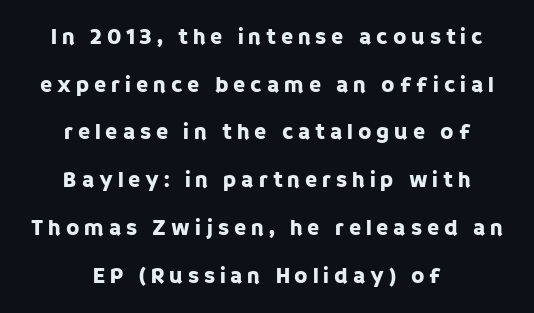
Q: Is the text italic (slanted)? A: No, it is upright.
Q: Is the text underlined? A: No.
Q: How is the paragraph aligned? A: Centered.
Q: Is the spacing between letters normal or unusually wide? A: Unusually wide.
Q: Is the spacing between lines tight, normal or loose? A: Loose.
